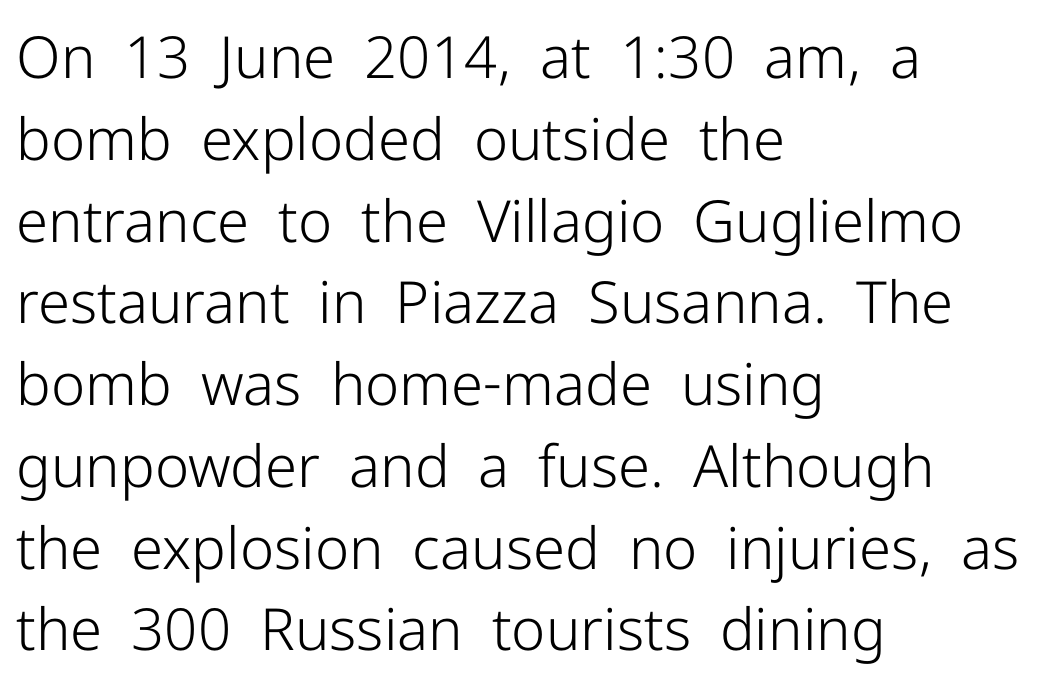
Q: Is the text bold? A: No.
Q: Is the text italic (slanted)? A: No, it is upright.
Q: Is the typeface a serif or a sans-serif typeface? A: Sans-serif.
Q: Is the text underlined? A: No.
Q: How is the paragraph aligned? A: Left-aligned.
Q: Is the spacing between letters normal or unusually wide? A: Normal.
Q: Is the spacing between lines tight, normal or loose? A: Normal.
Q: Width (condensed, normal, or wide)? A: Normal.
Q: Stroke contrast? A: Low.
Q: x-height? A: Medium.
Q: Monospaced? A: No.
